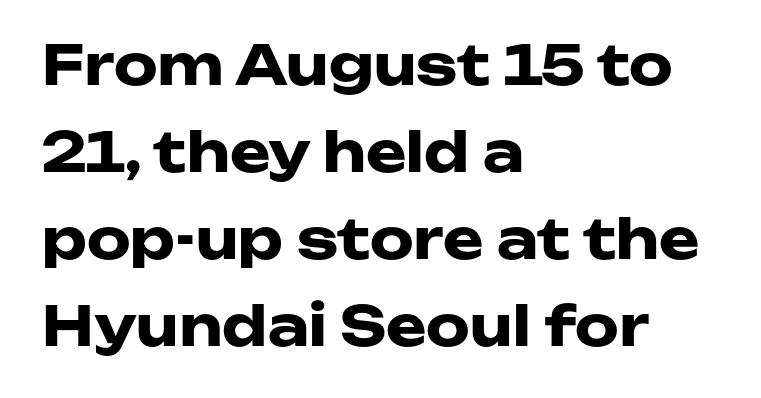
The image shows 55 px heavy, wide sans-serif type, upright; set left-aligned, normal line spacing (1.58x), normal letter spacing, not underlined; low stroke contrast and a medium x-height.
